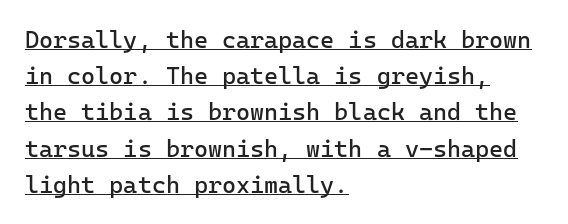
Q: Is the text bold? A: No.
Q: Is the text italic (slanted)? A: No, it is upright.
Q: Is the text underlined? A: Yes.
Q: How is the paragraph aligned? A: Left-aligned.
Q: Is the spacing between letters normal or unusually wide? A: Normal.
Q: Is the spacing between lines tight, normal or loose? A: Normal.
